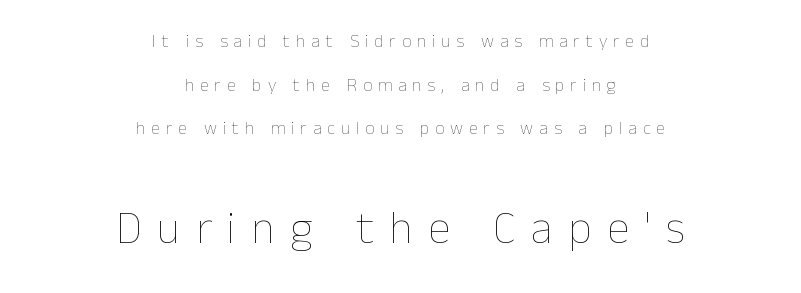
The image shows 46 px thin type, upright; set centered, loose line spacing (2.43x), unusually wide letter spacing (+0.33 em), not underlined; the second (bottom) block is 2.56x larger; low stroke contrast and a medium x-height.
